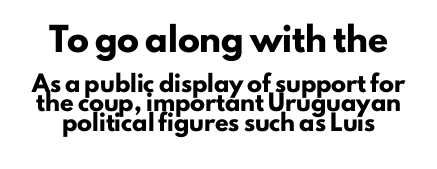
Q: Is the text bold? A: Yes.
Q: Is the text italic (slanted)? A: No, it is upright.
Q: Is the text underlined? A: No.
Q: Is the spacing between letters normal or unusually wide? A: Normal.
Q: Is the spacing between lines tight, normal or loose? A: Normal.
Q: Which block of text is set in a larger size, the first (top) or the second (bottom)? A: The first (top) one.
